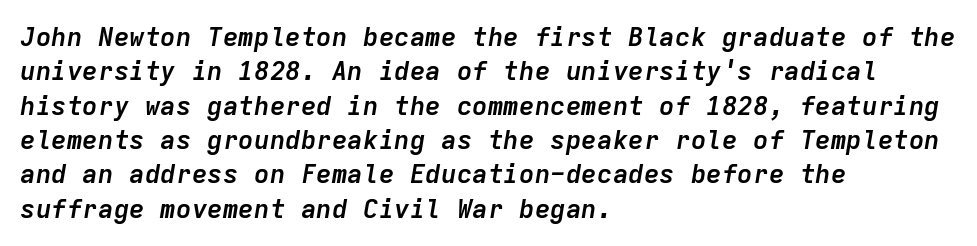
The image shows 26 px bold type, italic (leaning right); set left-aligned, normal line spacing (1.32x), normal letter spacing, not underlined.
